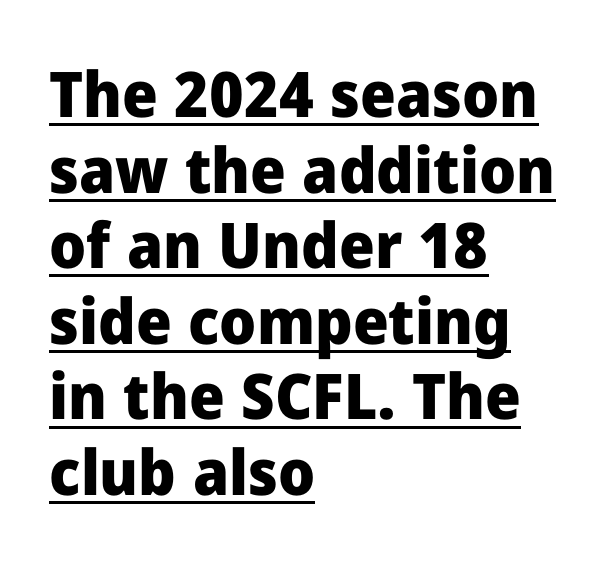
Q: Is the text bold? A: Yes.
Q: Is the text italic (slanted)? A: No, it is upright.
Q: Is the typeface a serif or a sans-serif typeface? A: Sans-serif.
Q: Is the text underlined? A: Yes.
Q: How is the paragraph aligned? A: Left-aligned.
Q: Is the spacing between letters normal or unusually wide? A: Normal.
Q: Width (condensed, normal, or wide)? A: Normal.
Q: Stroke contrast? A: Low.
Q: x-height? A: Medium.
Q: Monospaced? A: No.
